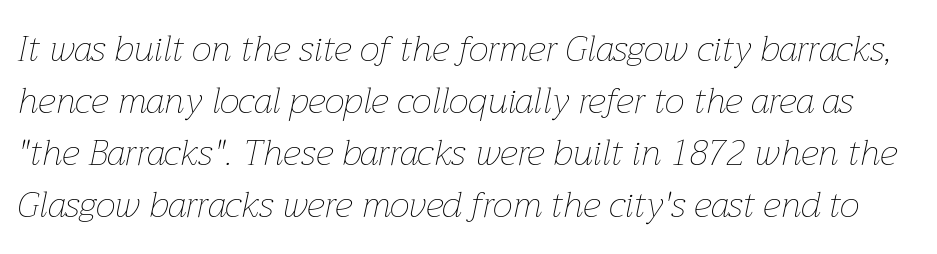
The image shows 36 px thin type, italic (leaning right); set normal line spacing (1.44x), normal letter spacing, not underlined; low stroke contrast and a medium x-height.
